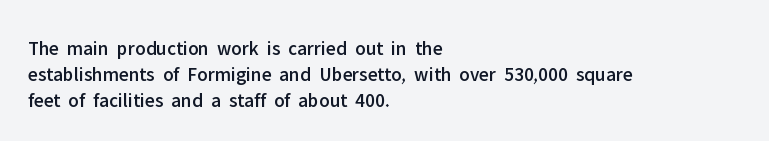
Q: Is the text italic (slanted)? A: No, it is upright.
Q: Is the text underlined? A: No.
Q: How is the paragraph aligned? A: Left-aligned.
Q: Is the spacing between letters normal or unusually wide? A: Normal.
Q: Is the spacing between lines tight, normal or loose? A: Normal.
